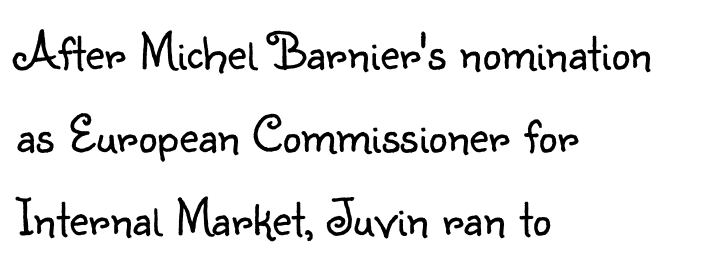
Q: Is the text bold? A: No.
Q: Is the text italic (slanted)? A: No, it is upright.
Q: Is the typeface a serif or a sans-serif typeface? A: Sans-serif.
Q: Is the text underlined? A: No.
Q: How is the paragraph aligned? A: Left-aligned.
Q: Is the spacing between letters normal or unusually wide? A: Normal.
Q: Is the spacing between lines tight, normal or loose? A: Normal.
Q: Width (condensed, normal, or wide)? A: Normal.
Q: Stroke contrast? A: Low.
Q: x-height? A: Small.
Q: Monospaced? A: No.
